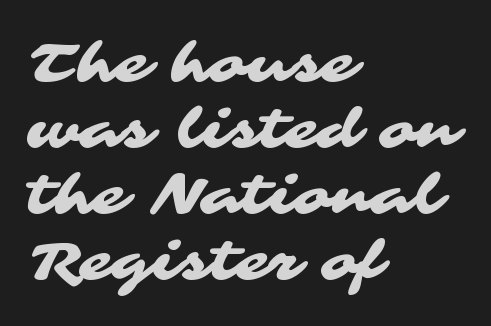
Q: Is the typeface a serif or a sans-serif typeface? A: Sans-serif.
Q: Is the text underlined? A: No.
Q: How is the paragraph aligned? A: Left-aligned.
Q: Is the spacing between letters normal or unusually wide? A: Normal.
Q: Width (condensed, normal, or wide)? A: Wide.
Q: Stroke contrast? A: Medium.
Q: x-height? A: Medium.
Q: Monospaced? A: No.
